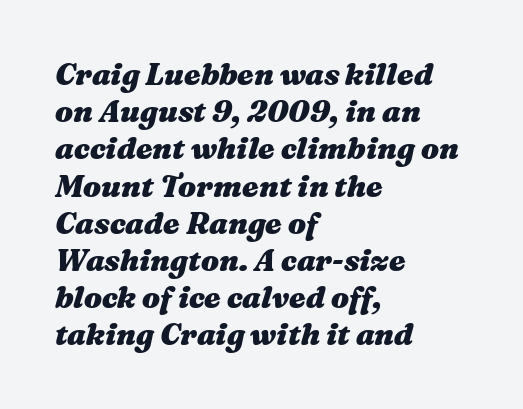
The image shows 30 px heavy, wide type, italic (leaning right); set left-aligned, line spacing 1.24x, normal letter spacing, not underlined; medium stroke contrast and a medium x-height.
